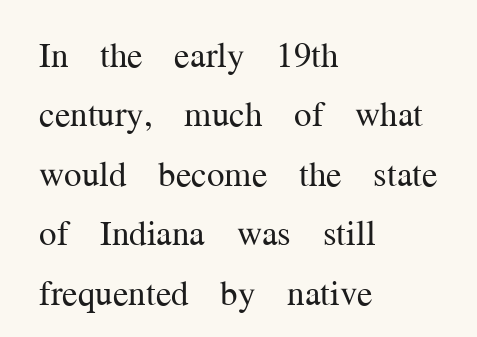
{"serif": "yes", "italic": "no", "bold": "no", "weight": "regular", "width": "normal", "stroke_contrast": "medium", "x_height": "medium", "monospaced": "no", "underline": "no", "align": "left", "line_spacing": "normal", "line_spacing_ratio": 1.7, "letter_spacing": "normal", "letter_spacing_em": 0.0, "glyph_px": 35}
